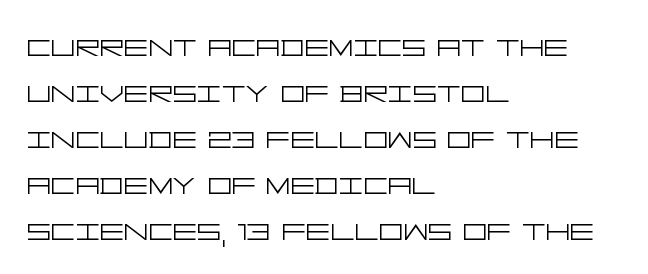
The image shows 38 px light, wide sans-serif type, upright; set left-aligned, line spacing 1.21x, normal letter spacing, not underlined; low stroke contrast and a large x-height.
